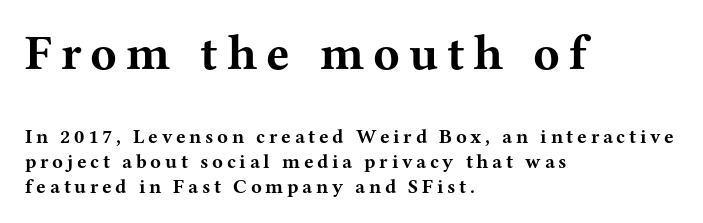
Q: Is the text bold? A: Yes.
Q: Is the text italic (slanted)? A: No, it is upright.
Q: Is the typeface a serif or a sans-serif typeface? A: Serif.
Q: Is the text underlined? A: No.
Q: How is the paragraph aligned? A: Left-aligned.
Q: Which block of text is set in a larger size, the first (top) or the second (bottom)? A: The first (top) one.
Q: Width (condensed, normal, or wide)? A: Wide.
Q: Stroke contrast? A: Medium.
Q: x-height? A: Medium.
Q: Monospaced? A: No.
